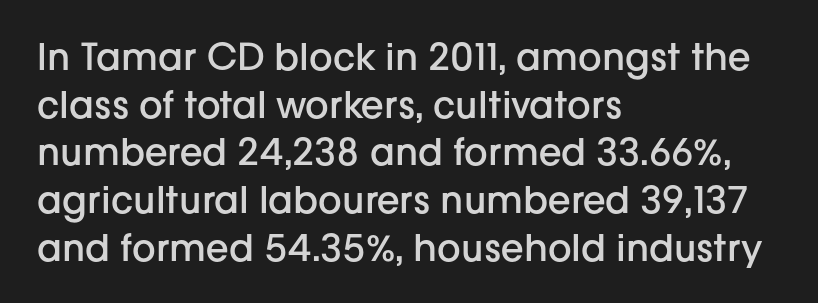
{"serif": "no", "italic": "no", "bold": "semi", "weight": "semibold", "width": "normal", "stroke_contrast": "low", "x_height": "medium", "monospaced": "no", "underline": "no", "align": "left", "line_spacing": "normal", "line_spacing_ratio": 1.29, "letter_spacing": "normal", "letter_spacing_em": 0.0, "glyph_px": 37}
